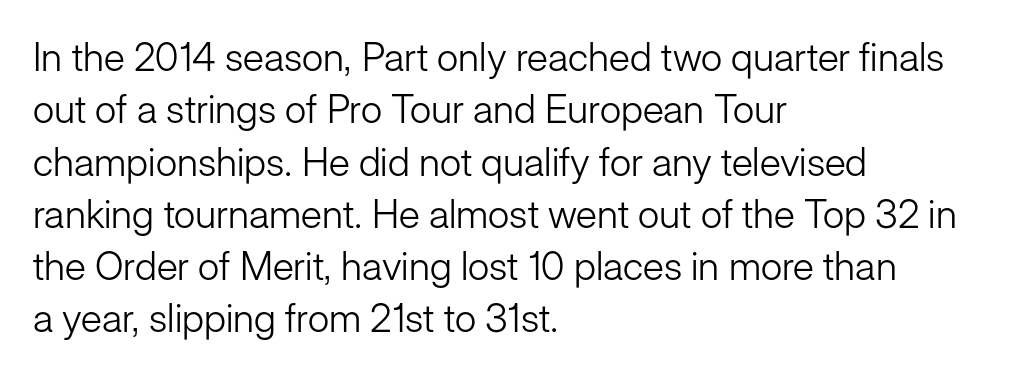
{"serif": "no", "italic": "no", "bold": "no", "weight": "light", "width": "normal", "stroke_contrast": "low", "x_height": "medium", "monospaced": "no", "underline": "no", "align": "left", "line_spacing": "normal", "line_spacing_ratio": 1.34, "letter_spacing": "normal", "letter_spacing_em": 0.0, "glyph_px": 39}
